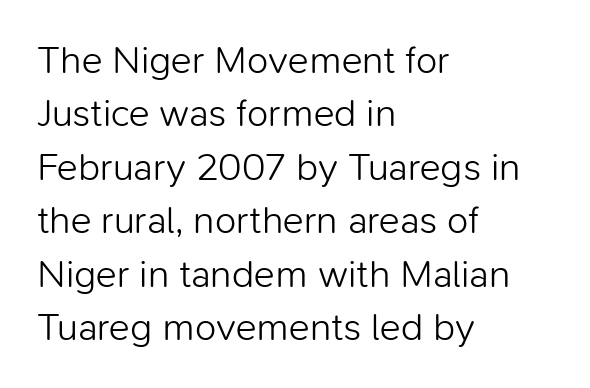
{"serif": "no", "italic": "no", "bold": "no", "weight": "light", "width": "normal", "stroke_contrast": "low", "x_height": "medium", "monospaced": "no", "underline": "no", "align": "left", "line_spacing": "normal", "line_spacing_ratio": 1.37, "letter_spacing": "normal", "letter_spacing_em": 0.0, "glyph_px": 39}
